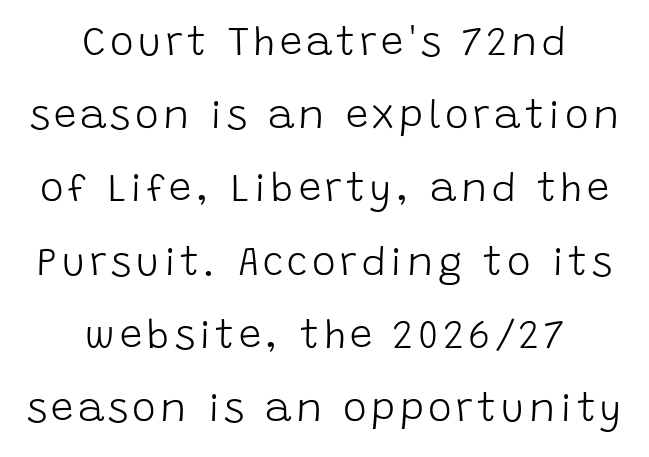
Anything drawn beneath the words? Only blank space. Alignment: centered. Summary of weight: not heavy and not bold. Typographically, this falls in the sans-serif category. Quick note: not italic, upright.
